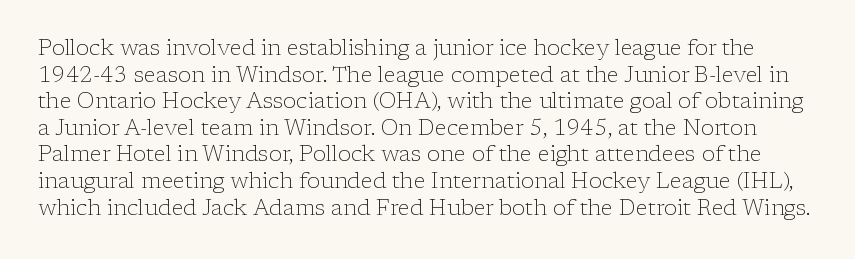
Every character sits straight up, as roman type does. Just letters on the line, the space beneath them empty. Stem width sits at or under what a default text font uses. Does extra space separate the letters? No, they use regular spacing.
